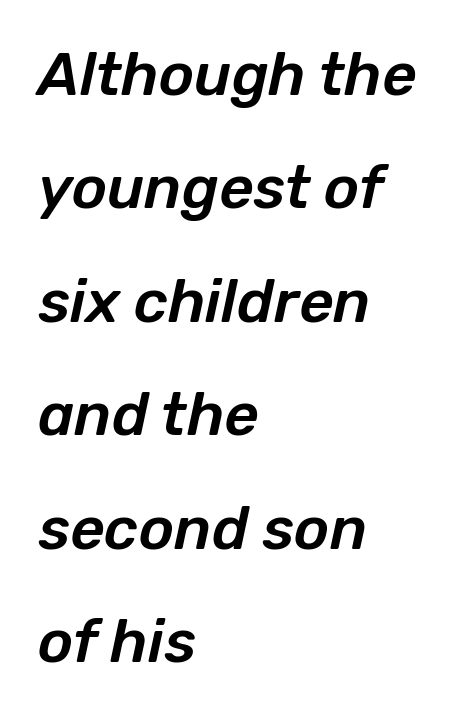
The image shows 60 px text type, italic (leaning right); set left-aligned, line spacing 1.89x, normal letter spacing, not underlined; low stroke contrast and a medium x-height.
